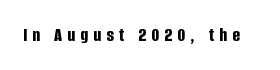
The image shows 20 px bold type, upright; set unusually wide letter spacing (+0.26 em), not underlined.
